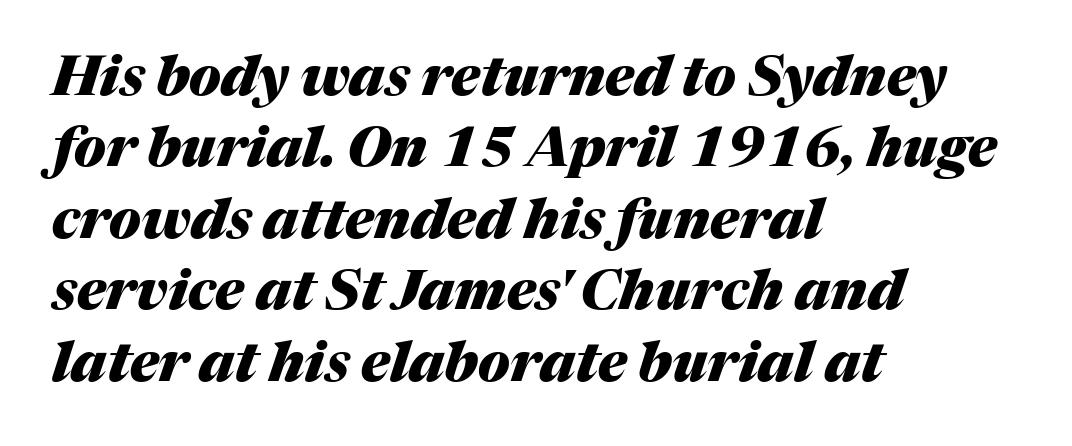
Interline gaps are of average width in this sample. Proportional: the letters do not fall into vertical columns. The paragraph shown leans on its left margin. The type is set solid horizontally, with unmodified tracking. Heavy-handed strokes throughout: this text is bold.
